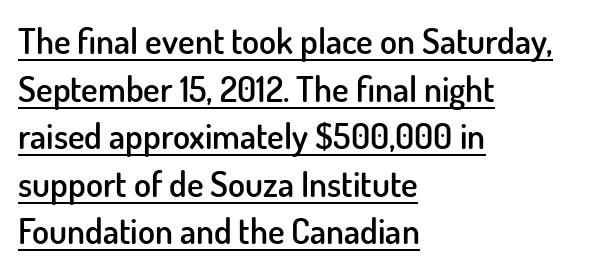
Q: Is the text bold? A: Semi-bold.
Q: Is the text italic (slanted)? A: No, it is upright.
Q: Is the typeface a serif or a sans-serif typeface? A: Sans-serif.
Q: Is the text underlined? A: Yes.
Q: How is the paragraph aligned? A: Left-aligned.
Q: Is the spacing between letters normal or unusually wide? A: Normal.
Q: Is the spacing between lines tight, normal or loose? A: Normal.
Q: Width (condensed, normal, or wide)? A: Normal.
Q: Stroke contrast? A: Low.
Q: x-height? A: Small.
Q: Monospaced? A: No.
